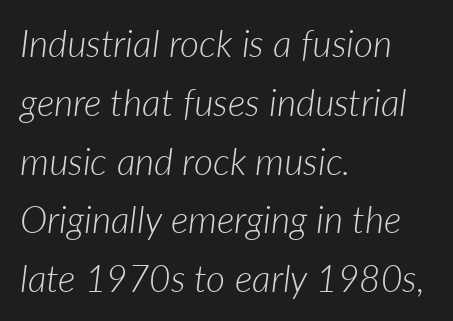
The image shows 37 px light type, italic (leaning right); set left-aligned, normal line spacing (1.59x), normal letter spacing, not underlined; low stroke contrast and a medium x-height.
